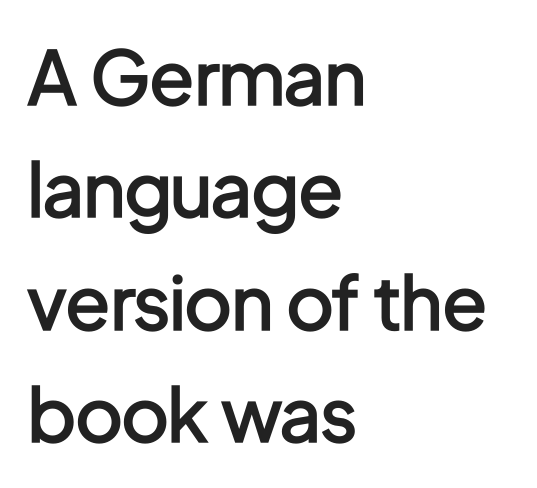
The image shows 74 px semibold, condensed sans-serif type, upright; set left-aligned, normal line spacing (1.52x), normal letter spacing, not underlined; low stroke contrast and a medium x-height.
